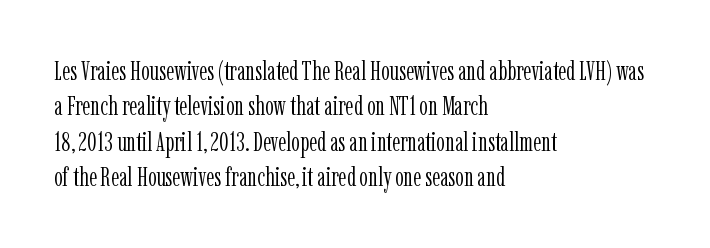
Line beginnings align vertically; line endings do not. The typography opts for an upright posture over an oblique one. Baseline-to-baseline distance is the conventional proportion of letter height. The characters are drawn with everyday or finer stroke widths. Here the glyphs are tracked normally, forming tight word shapes.
